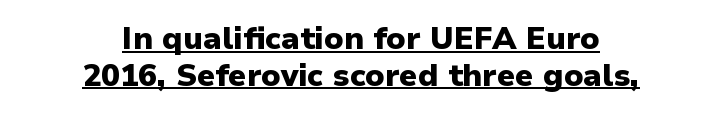
The image shows 31 px heavy sans-serif type, upright; set centered, line spacing 1.18x, normal letter spacing, underlined; low stroke contrast and a medium x-height.
